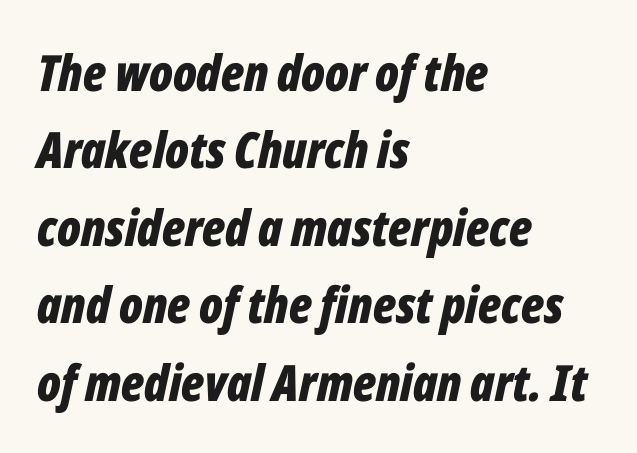
The image shows 50 px bold, condensed type, italic (leaning right); set left-aligned, normal line spacing (1.55x), normal letter spacing, not underlined; low stroke contrast and a medium x-height.
